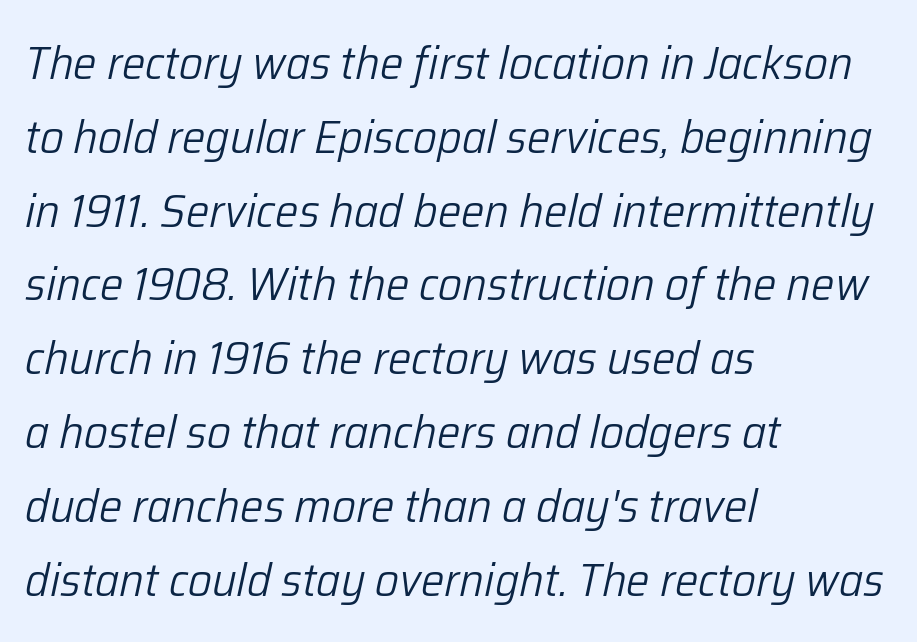
{"italic": "yes", "lean": "right", "slant_degrees": 12, "bold": "no", "weight": "light", "width": "normal", "stroke_contrast": "low", "x_height": "medium", "monospaced": "no", "underline": "no", "align": "left", "line_spacing": "normal", "line_spacing_ratio": 1.57, "letter_spacing": "normal", "letter_spacing_em": 0.0, "glyph_px": 47}
